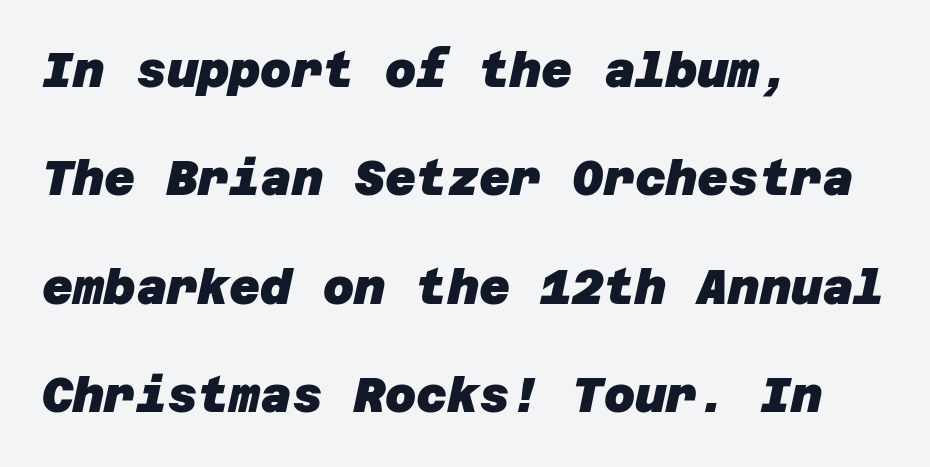
{"serif": "no", "bold": "yes", "weight": "heavy", "width": "normal", "stroke_contrast": "low", "x_height": "large", "underline": "no", "align": "left", "line_spacing": "loose", "line_spacing_ratio": 2.26, "letter_spacing": "normal", "letter_spacing_em": 0.0, "glyph_px": 48}
